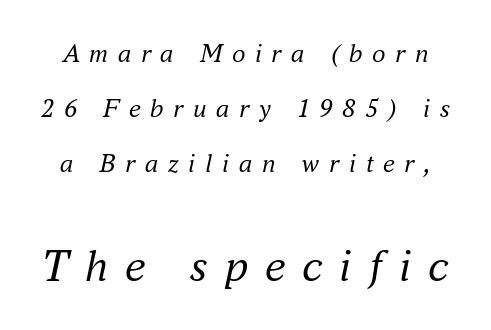
The image shows 47 px regular-weight serif type, italic (leaning right); set loose line spacing (2.03x), unusually wide letter spacing (+0.35 em), not underlined; the second (bottom) block is 1.74x larger; medium stroke contrast and a small x-height.
